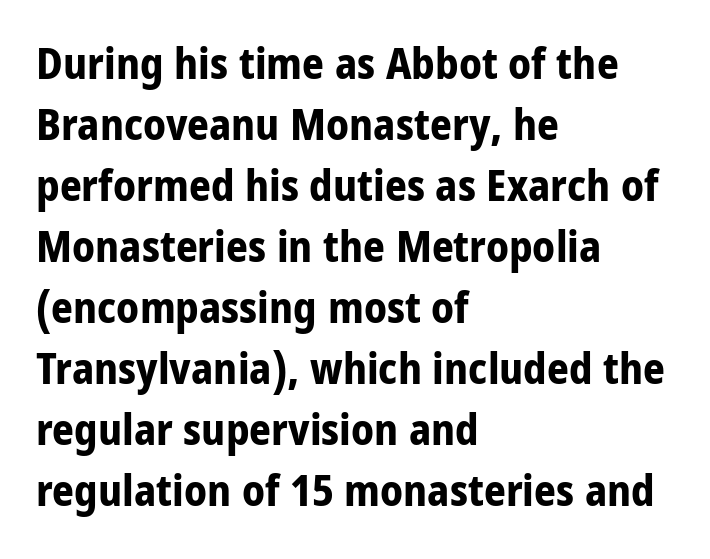
Q: Is the text bold? A: Yes.
Q: Is the text italic (slanted)? A: No, it is upright.
Q: Is the typeface a serif or a sans-serif typeface? A: Sans-serif.
Q: Is the text underlined? A: No.
Q: How is the paragraph aligned? A: Left-aligned.
Q: Is the spacing between letters normal or unusually wide? A: Normal.
Q: Is the spacing between lines tight, normal or loose? A: Normal.
Q: Width (condensed, normal, or wide)? A: Condensed.
Q: Stroke contrast? A: Low.
Q: x-height? A: Large.
Q: Monospaced? A: No.
